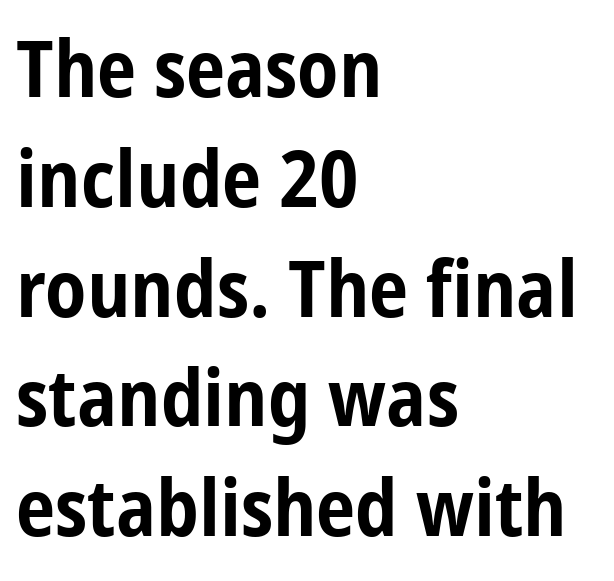
{"serif": "no", "italic": "no", "bold": "yes", "weight": "bold", "width": "condensed", "stroke_contrast": "low", "x_height": "medium", "monospaced": "no", "underline": "no", "align": "left", "line_spacing": "normal", "line_spacing_ratio": 1.39, "letter_spacing": "normal", "letter_spacing_em": 0.0, "glyph_px": 79}
